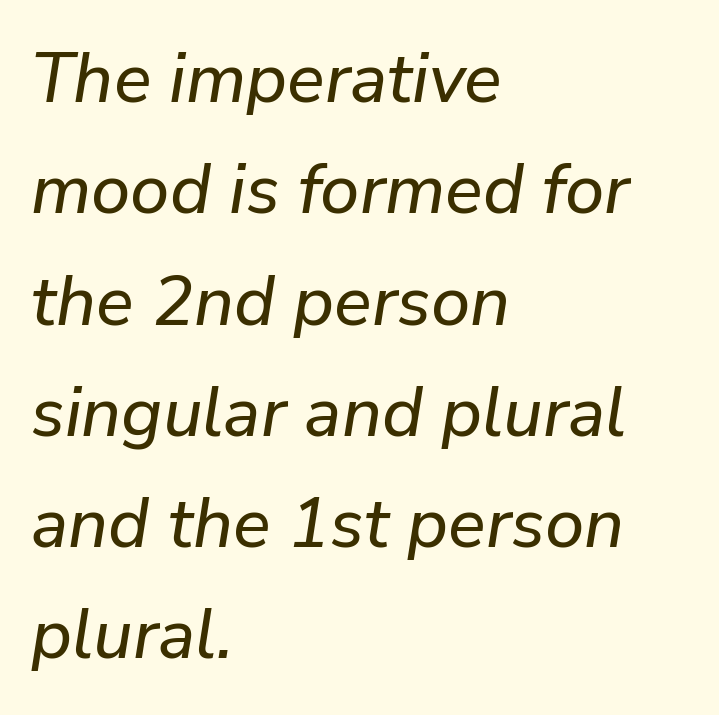
{"italic": "yes", "lean": "right", "slant_degrees": 9, "width": "normal", "stroke_contrast": "low", "x_height": "medium", "monospaced": "no", "underline": "no", "align": "left", "line_spacing": "normal", "line_spacing_ratio": 1.59, "letter_spacing": "normal", "letter_spacing_em": 0.0, "glyph_px": 70}
